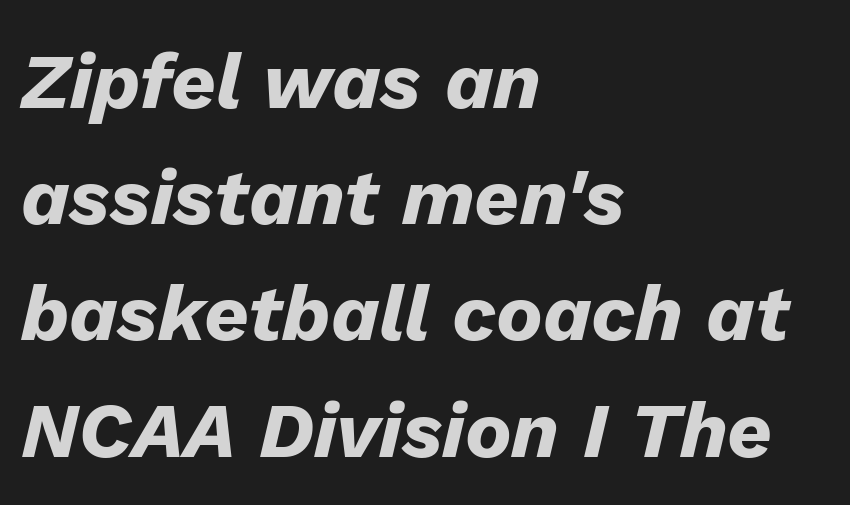
Q: Is the text bold? A: Yes.
Q: Is the text italic (slanted)? A: Yes, it leans right by about 13 degrees.
Q: Is the text underlined? A: No.
Q: How is the paragraph aligned? A: Left-aligned.
Q: Is the spacing between letters normal or unusually wide? A: Normal.
Q: Is the spacing between lines tight, normal or loose? A: Normal.
Q: Width (condensed, normal, or wide)? A: Normal.
Q: Stroke contrast? A: Low.
Q: x-height? A: Medium.
Q: Monospaced? A: No.
